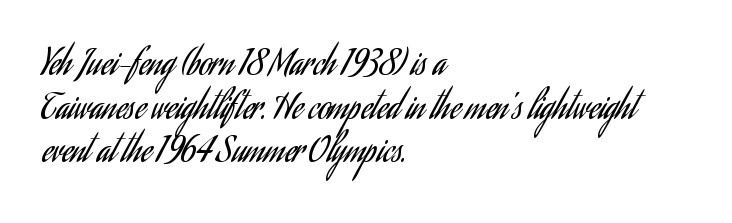
{"serif": "no", "bold": "no", "weight": "regular", "width": "condensed", "stroke_contrast": "low", "x_height": "small", "monospaced": "no", "underline": "no", "align": "left", "line_spacing": "normal", "line_spacing_ratio": 1.28, "letter_spacing": "normal", "letter_spacing_em": 0.0, "glyph_px": 34}
